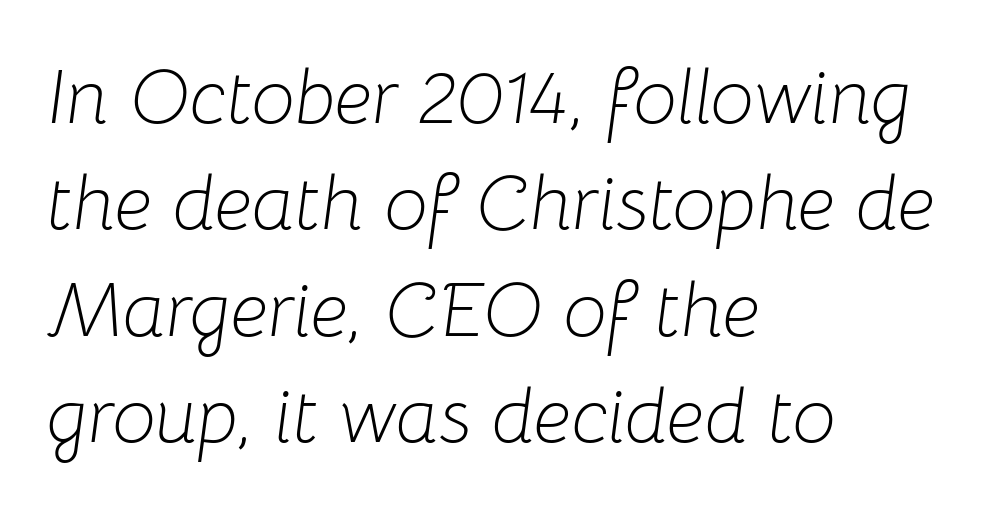
{"italic": "yes", "lean": "right", "slant_degrees": 8, "bold": "no", "weight": "light", "width": "normal", "stroke_contrast": "low", "x_height": "medium", "monospaced": "no", "underline": "no", "align": "left", "line_spacing": "normal", "line_spacing_ratio": 1.38, "letter_spacing": "normal", "letter_spacing_em": 0.0, "glyph_px": 77}
